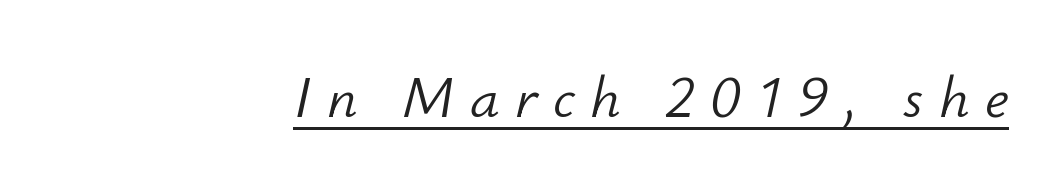
Q: Is the text bold? A: No.
Q: Is the text italic (slanted)? A: Yes, it leans right by about 12 degrees.
Q: Is the text underlined? A: Yes.
Q: How is the paragraph aligned? A: Right-aligned.
Q: Is the spacing between letters normal or unusually wide? A: Unusually wide.
Q: Width (condensed, normal, or wide)? A: Normal.
Q: Stroke contrast? A: Low.
Q: x-height? A: Small.
Q: Monospaced? A: No.
